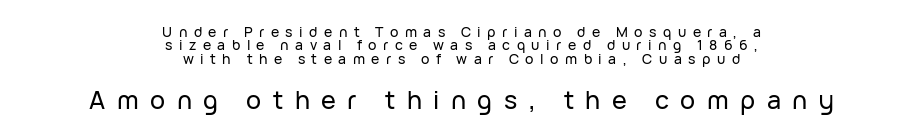
The image shows 25 px text type, upright; set centered, tight line spacing (0.95x), unusually wide letter spacing (+0.46 em), not underlined; the second (bottom) block is 1.79x larger.
